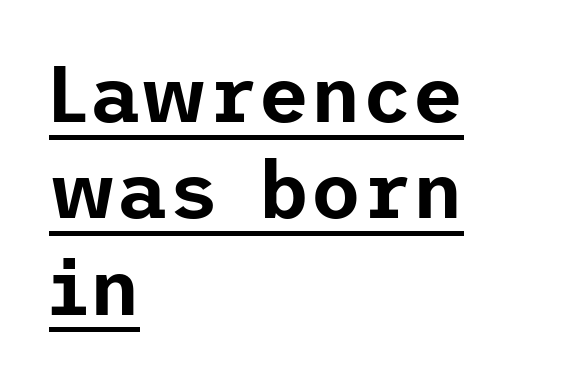
The image shows 79 px sans-serif type, upright; set left-aligned, line spacing 1.22x, normal letter spacing, underlined; low stroke contrast and a medium x-height.
